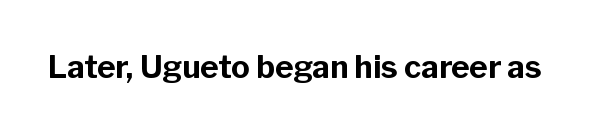
Q: Is the text bold? A: Yes.
Q: Is the text italic (slanted)? A: No, it is upright.
Q: Is the typeface a serif or a sans-serif typeface? A: Sans-serif.
Q: Is the text underlined? A: No.
Q: Is the spacing between letters normal or unusually wide? A: Normal.
Q: Width (condensed, normal, or wide)? A: Normal.
Q: Stroke contrast? A: Low.
Q: x-height? A: Medium.
Q: Monospaced? A: No.
